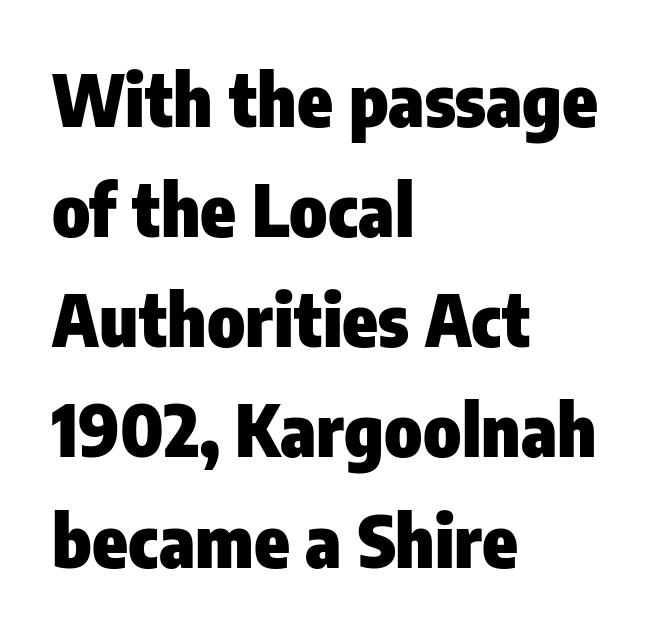
Q: Is the text bold? A: Yes.
Q: Is the text italic (slanted)? A: No, it is upright.
Q: Is the typeface a serif or a sans-serif typeface? A: Sans-serif.
Q: Is the text underlined? A: No.
Q: How is the paragraph aligned? A: Left-aligned.
Q: Is the spacing between letters normal or unusually wide? A: Normal.
Q: Is the spacing between lines tight, normal or loose? A: Normal.
Q: Width (condensed, normal, or wide)? A: Condensed.
Q: Stroke contrast? A: Low.
Q: x-height? A: Medium.
Q: Monospaced? A: No.
